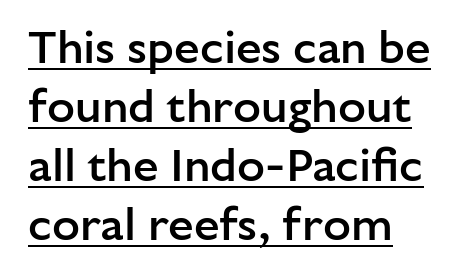
Every character sits straight up, as roman type does. How are the letters spaced? Ordinarily, with no added tracking. Check the space under the baseline: a stroke is drawn there. Notice the strokes are somewhat thickened but not fully heavy: this is a semibold. Is this a fixed-width face? No — the glyphs have proportional, varying widths.
